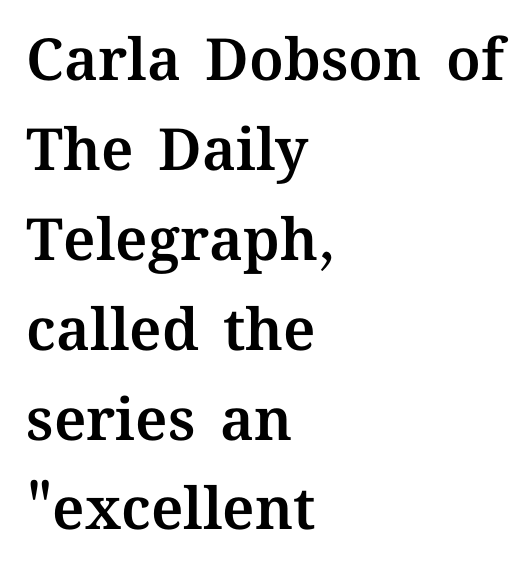
The image shows 58 px text type, upright; set left-aligned, normal line spacing (1.55x), normal letter spacing, not underlined; medium stroke contrast and a medium x-height.
